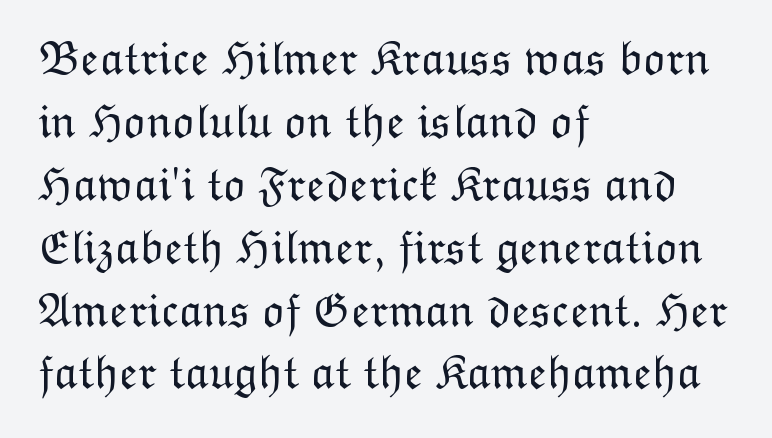
The image shows 48 px light type, upright; set left-aligned, normal line spacing (1.31x), normal letter spacing, not underlined; low stroke contrast and a medium x-height.
